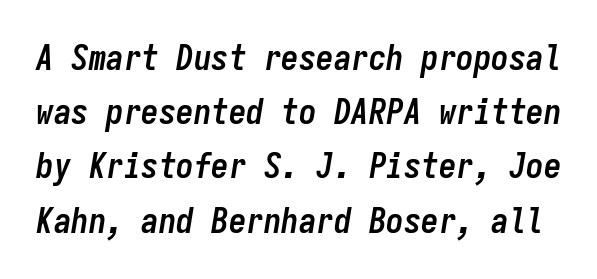
The image shows 35 px semibold, condensed type, italic (leaning right), monospaced; set normal line spacing (1.55x), normal letter spacing, not underlined; low stroke contrast and a medium x-height.
